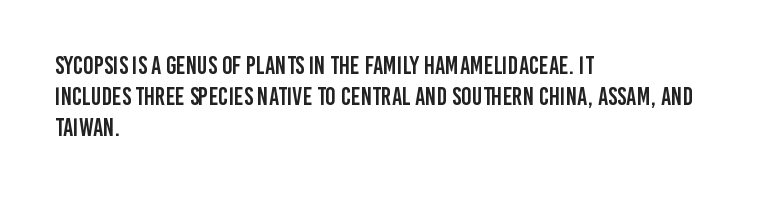
The image shows 25 px text type, upright; set left-aligned, normal line spacing (1.25x), normal letter spacing, not underlined.
